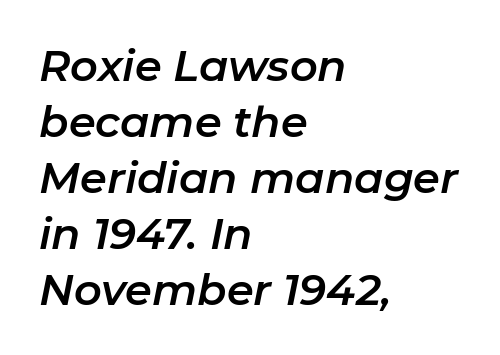
The image shows 43 px text type, italic (leaning right); set left-aligned, normal line spacing (1.3x), normal letter spacing, not underlined; low stroke contrast and a medium x-height.
